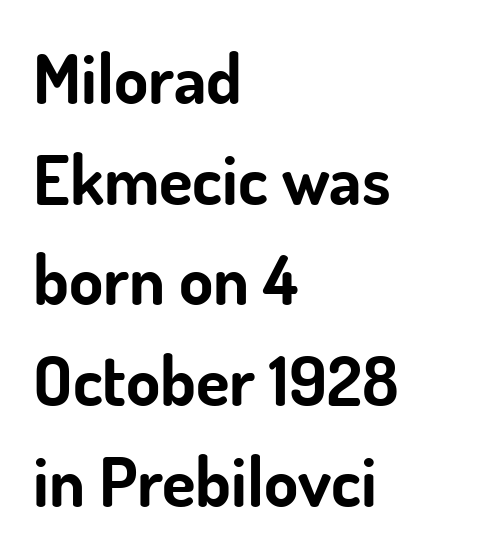
The image shows 69 px bold sans-serif type, upright; set left-aligned, normal line spacing (1.46x), normal letter spacing, not underlined; low stroke contrast and a small x-height.
